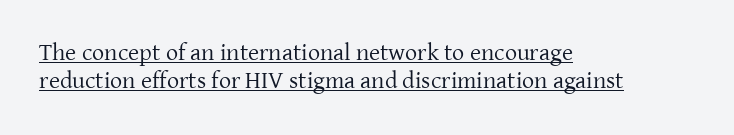
The image shows 24 px text type, upright; set left-aligned, line spacing 1.17x, normal letter spacing, underlined.
